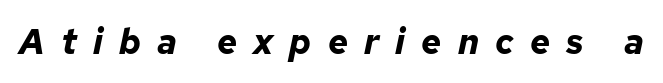
Typographic density is high because the face is bold. Notice how the stems are inclined rather than vertical — that's the hallmark of italics. The rendering inserts visible extra space after every character. These lines are rendered in a variable-pitch font. Descender tails drop into unmarked territory.
